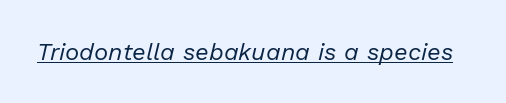
Q: Is the text bold? A: No.
Q: Is the text italic (slanted)? A: Yes, it leans right by about 13 degrees.
Q: Is the text underlined? A: Yes.
Q: Is the spacing between letters normal or unusually wide? A: Normal.
